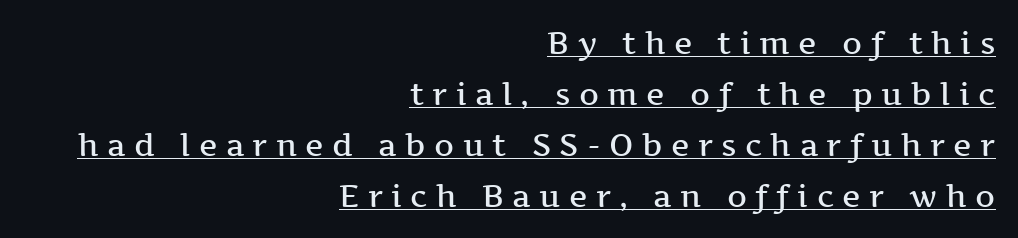
Q: Is the text bold? A: Semi-bold.
Q: Is the text italic (slanted)? A: No, it is upright.
Q: Is the typeface a serif or a sans-serif typeface? A: Serif.
Q: Is the text underlined? A: Yes.
Q: How is the paragraph aligned? A: Right-aligned.
Q: Is the spacing between letters normal or unusually wide? A: Unusually wide.
Q: Is the spacing between lines tight, normal or loose? A: Normal.
Q: Width (condensed, normal, or wide)? A: Wide.
Q: Stroke contrast? A: Medium.
Q: x-height? A: Medium.
Q: Monospaced? A: No.
